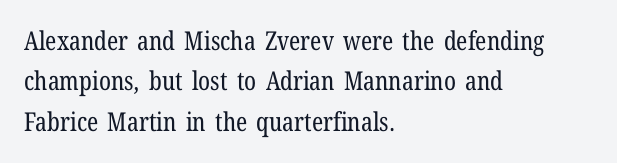
The image shows 26 px text type, upright; set left-aligned, normal line spacing (1.55x), normal letter spacing, not underlined.
